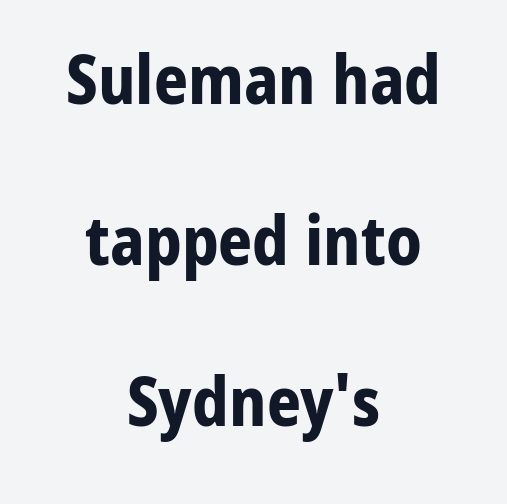
The image shows 67 px bold sans-serif type, upright; set centered, loose line spacing (2.4x), normal letter spacing, not underlined; low stroke contrast and a medium x-height.
